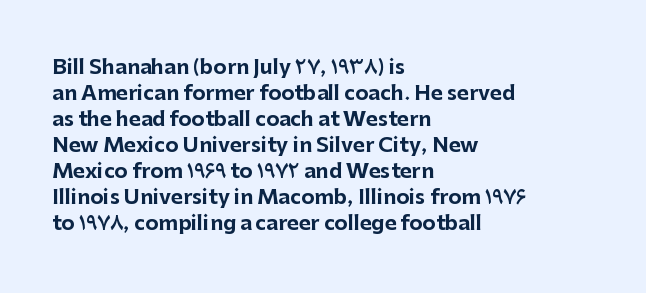
Q: Is the text bold? A: Yes.
Q: Is the text italic (slanted)? A: No, it is upright.
Q: Is the text underlined? A: No.
Q: How is the paragraph aligned? A: Left-aligned.
Q: Is the spacing between letters normal or unusually wide? A: Normal.
Q: Is the spacing between lines tight, normal or loose? A: Normal.
